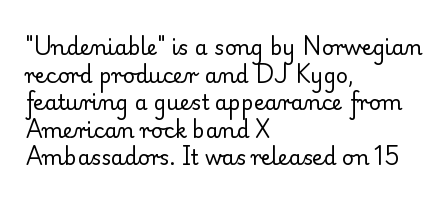
Q: Is the text bold? A: No.
Q: Is the text italic (slanted)? A: No, it is upright.
Q: Is the text underlined? A: No.
Q: How is the paragraph aligned? A: Left-aligned.
Q: Is the spacing between letters normal or unusually wide? A: Normal.
Q: Is the spacing between lines tight, normal or loose? A: Normal.
